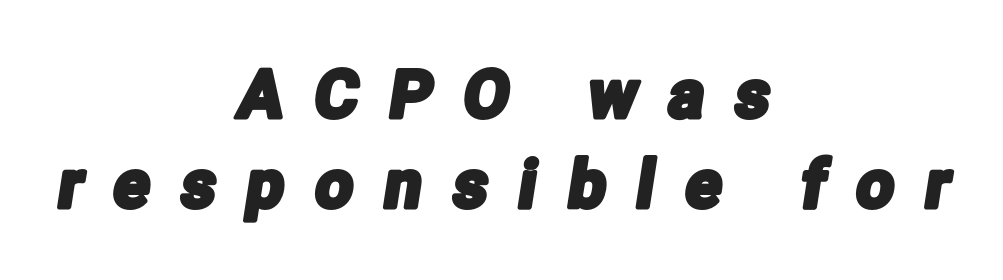
{"serif": "no", "width": "condensed", "stroke_contrast": "low", "x_height": "medium", "monospaced": "no", "underline": "no", "align": "center", "line_spacing": "normal", "line_spacing_ratio": 1.37, "letter_spacing": "wide", "letter_spacing_em": 0.48, "glyph_px": 66}
